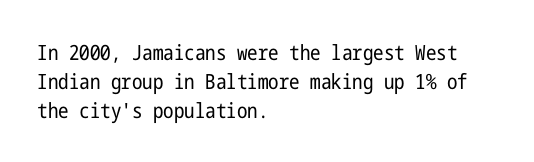
{"italic": "no", "bold": "no", "underline": "no", "align": "left", "line_spacing": "normal", "line_spacing_ratio": 1.38, "letter_spacing": "normal", "letter_spacing_em": 0.0, "glyph_px": 21}
